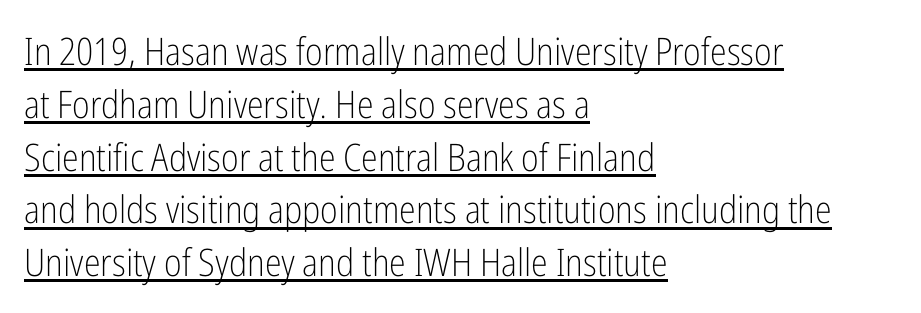
The type is set solid horizontally, with unmodified tracking. Leading matches the norm, producing a regular column. The passage shown is typed in a proportional face where columns would drift. In CSS terms this would be text-align: left. The letters carry no serifs — their stems end cleanly without finishing strokes. Notice how a bar underscores the lettering throughout.
